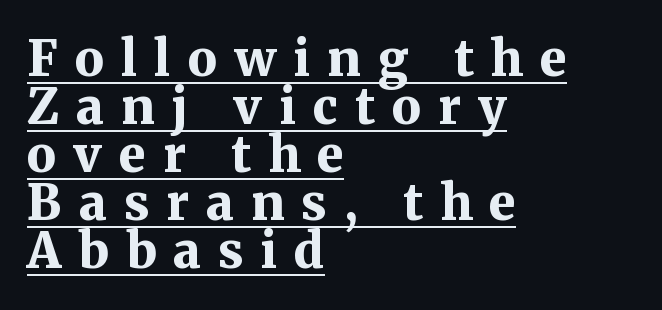
Thick stems and heavy bowls — unmistakably bold. Students, observe: this is what under-led, compact text looks like. Each word looks stretched out because of the extra space between its letters. The typography opts for an upright posture over an oblique one. Has an underline been added? It has.
